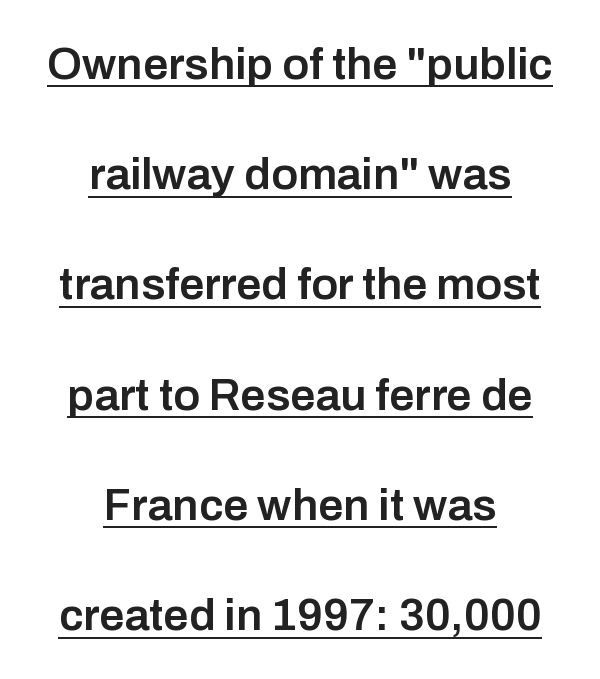
Honestly, the letter spacing is just normal — you wouldn't notice it. Are there feet on the stems? There aren't — it's a sans. The font's upright variant was chosen for this text. Horizontally, the lines are justified to the midpoint only. Looks like someone drew a line under every word here. Rows of type keep a wide berth in the vertical direction.
